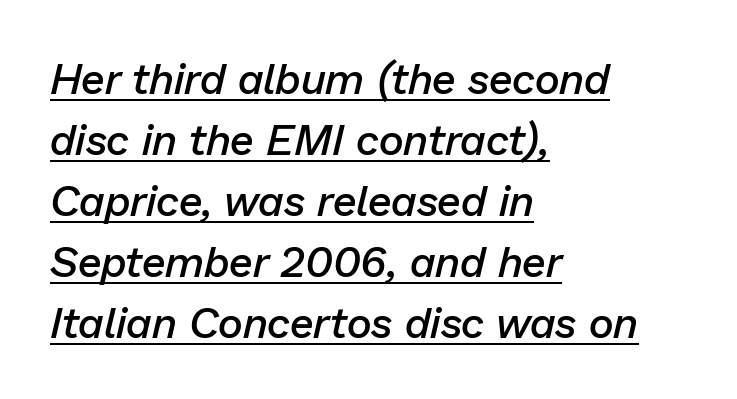
This sample has the flowing, uneven cadence of proportional lettering. What decoration does the sample have? An underline. Compared with a centered layout, this one pins lines to the left instead. When letters slant like this, we call the style italic. The line texture is even and compact thanks to regular tracking. Each new line begins a customary step beneath the previous one.
